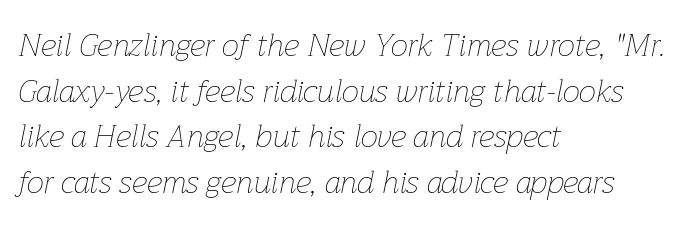
Standard letterfit; no display-style spreading of the glyphs. Do the characters align in a grid? No, the font is proportional. Compared with a typical body face, this is equally light or lighter still. Vertically, the passage feels balanced, rows spaced as you'd expect. The whole block is typeset with a tilt. Layout note: lines flush left.
